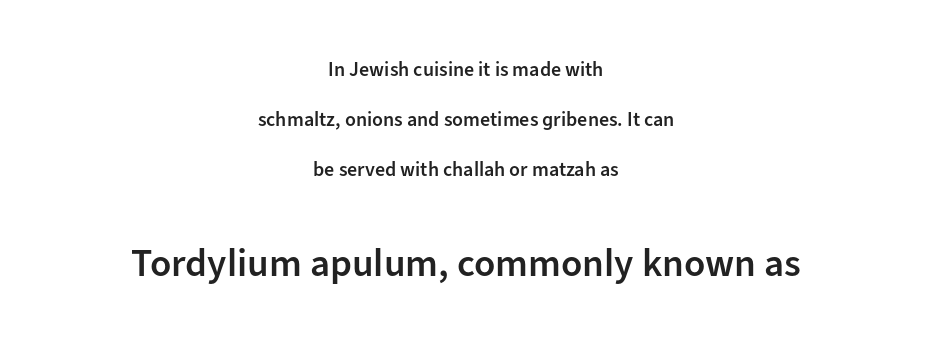
Q: Is the text bold? A: Semi-bold.
Q: Is the text italic (slanted)? A: No, it is upright.
Q: Is the typeface a serif or a sans-serif typeface? A: Sans-serif.
Q: Is the text underlined? A: No.
Q: How is the paragraph aligned? A: Centered.
Q: Is the spacing between letters normal or unusually wide? A: Normal.
Q: Is the spacing between lines tight, normal or loose? A: Loose.
Q: Which block of text is set in a larger size, the first (top) or the second (bottom)? A: The second (bottom) one.
Q: Width (condensed, normal, or wide)? A: Normal.
Q: Stroke contrast? A: Low.
Q: x-height? A: Medium.
Q: Monospaced? A: No.
